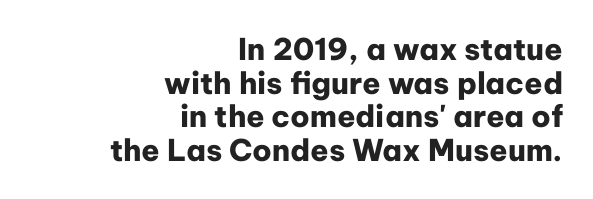
The font family rendered here belongs to the sans-serif group. The space between consecutive lines is stingy. The passage shown is not underscored anywhere. You could not count columns in this text — the font is proportionally spaced. The paragraph shown leans on its right margin.
